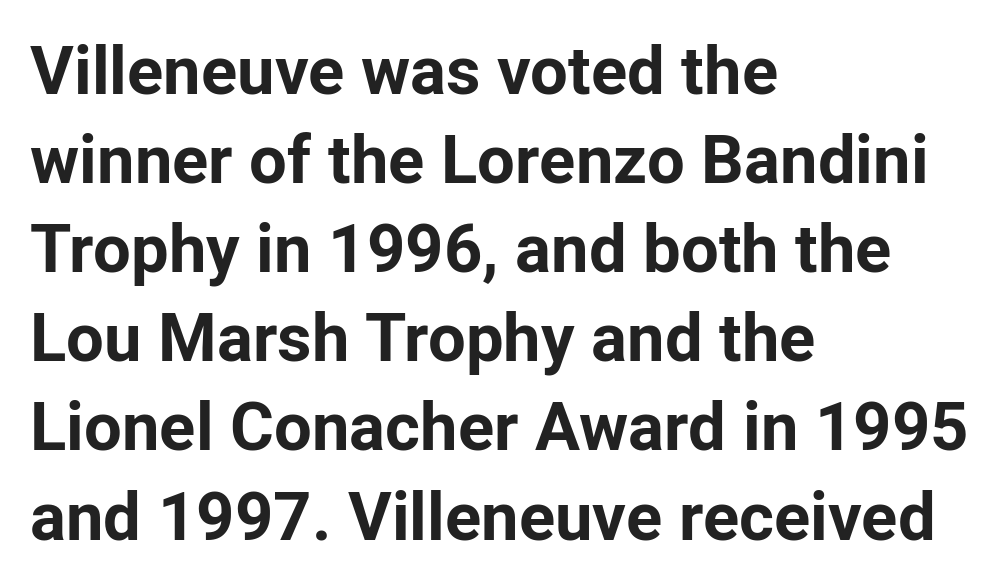
The image shows 67 px bold sans-serif type, upright; set left-aligned, normal line spacing (1.33x), normal letter spacing, not underlined; low stroke contrast and a medium x-height.
